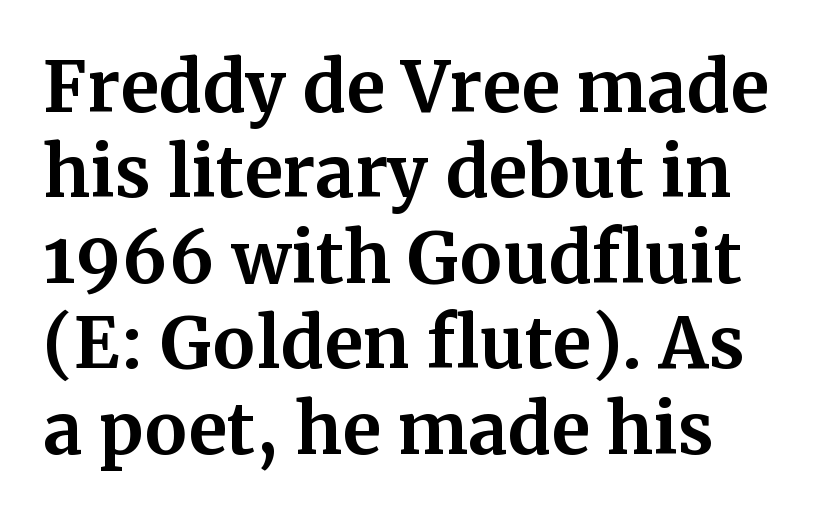
Tall strokes in this sample are plumb rather than angled. The passage shown is not underscored anywhere. The rendering uses a bold face; every stroke is thick and dark. The text was rendered using a seriffed face with decorative stroke endings. Character widths vary here, with narrow letters taking less room than wide ones. Does extra space separate the letters? No, they use regular spacing.
